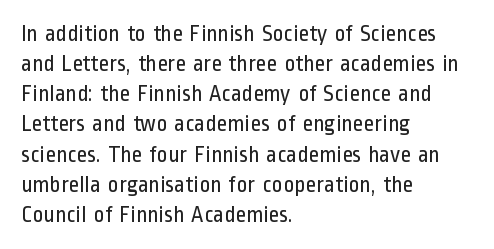
The image shows 23 px text type, upright; set left-aligned, normal line spacing (1.31x), normal letter spacing, not underlined.
